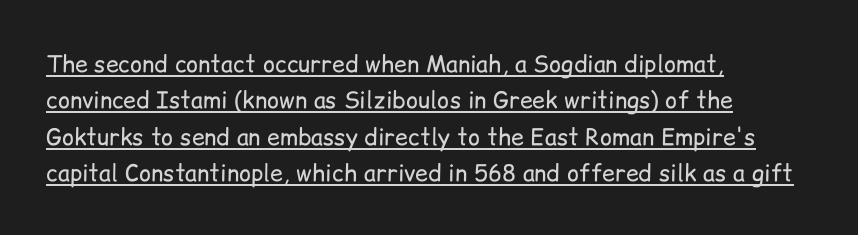
The image shows 23 px text type, upright; set left-aligned, normal line spacing (1.58x), normal letter spacing, underlined.
